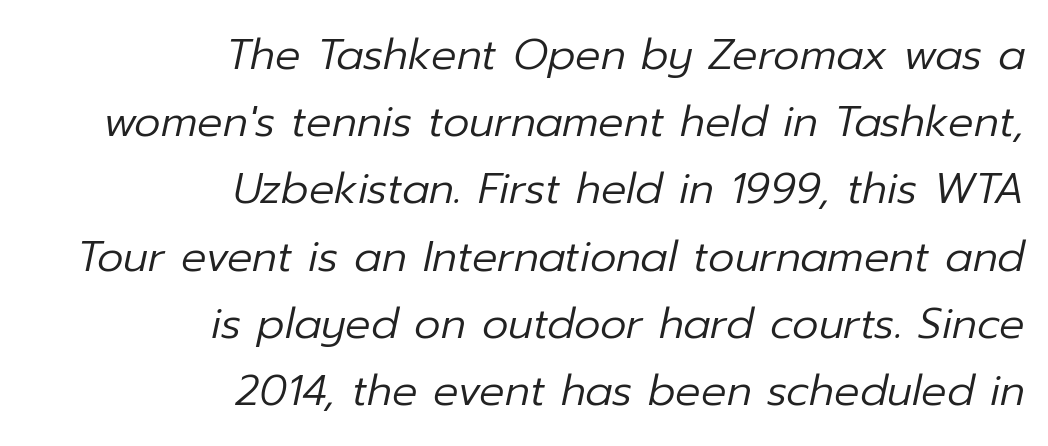
The image shows 42 px regular-weight type, italic (leaning right); set right-aligned, normal line spacing (1.6x), normal letter spacing, not underlined; low stroke contrast and a medium x-height.
